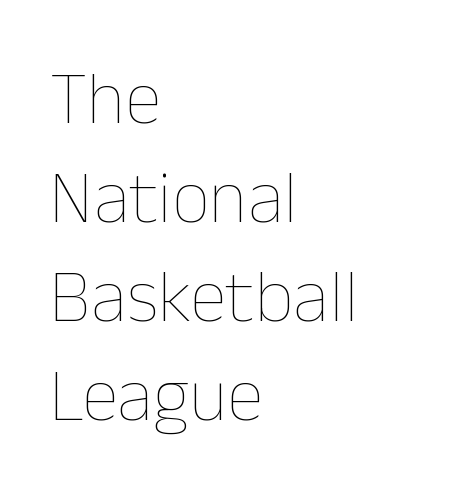
Q: Is the text bold? A: No.
Q: Is the text italic (slanted)? A: No, it is upright.
Q: Is the text underlined? A: No.
Q: How is the paragraph aligned? A: Left-aligned.
Q: Is the spacing between letters normal or unusually wide? A: Normal.
Q: Is the spacing between lines tight, normal or loose? A: Normal.
Q: Width (condensed, normal, or wide)? A: Normal.
Q: Stroke contrast? A: Low.
Q: x-height? A: Medium.
Q: Monospaced? A: No.
